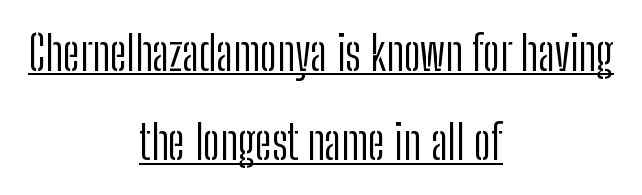
The image shows 48 px light, condensed sans-serif type, upright; set centered, line spacing 1.86x, normal letter spacing, underlined; low stroke contrast and a medium x-height.
